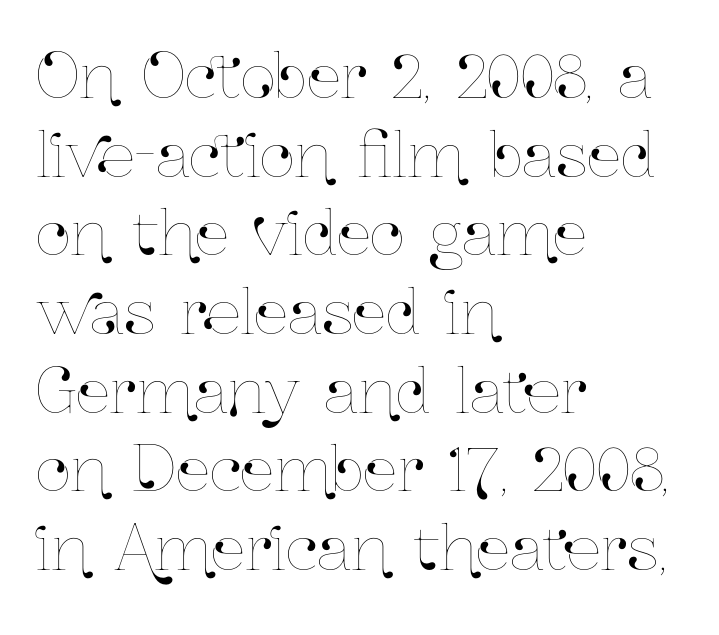
Typeset ragged right — the left edge is the straight one. Compared with typical body copy, the letter spacing here is the same. Note the varied advance widths — an 'i' is clearly narrower than an 'm'. The leading is moderate, giving the passage an even texture. Unlike italic type, these characters show no tilt at all.
